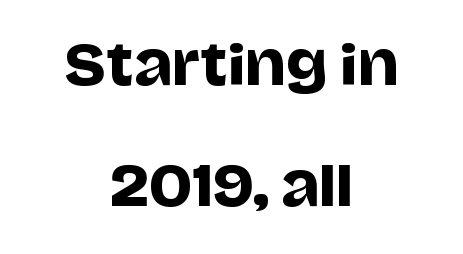
Characters follow at the spacing the type designer built in. The passage shown is typed in a proportional face where columns would drift. The glyphs are unaccompanied by any horizontal stroke below them. Notice the wide empty band between every row — that's loose leading. A roman cut, with each character standing at attention.
